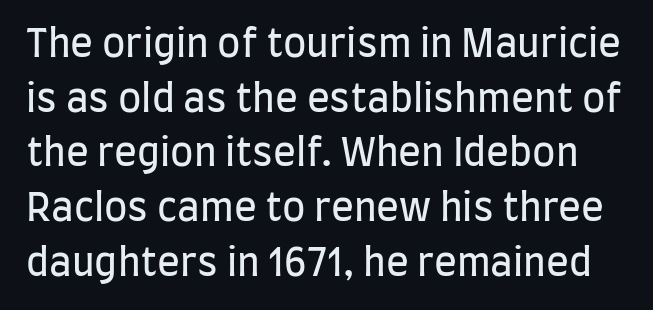
Note the varied advance widths — an 'i' is clearly narrower than an 'm'. Stroke thickness stays within the range of a standard reading face or lighter. Honestly, the row spacing looks completely unremarkable. Any mark beneath the type? The region is blank.
